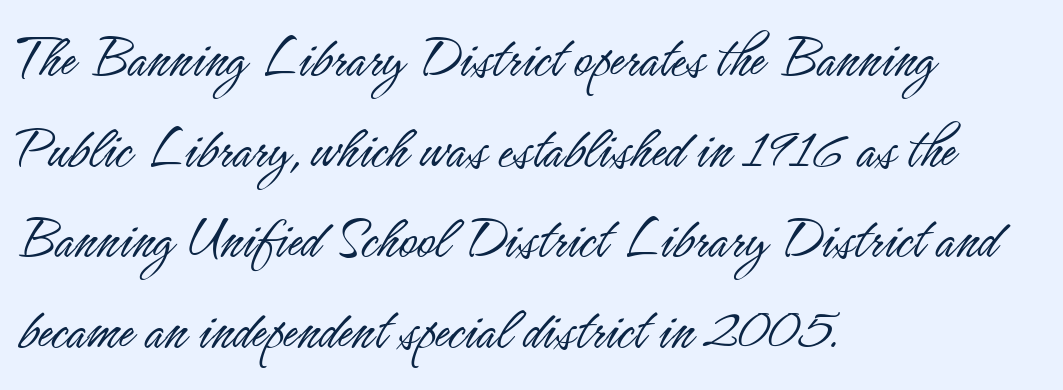
{"serif": "no", "bold": "no", "weight": "light", "width": "condensed", "stroke_contrast": "low", "x_height": "small", "monospaced": "no", "underline": "no", "align": "left", "line_spacing": "normal", "line_spacing_ratio": 1.46, "letter_spacing": "normal", "letter_spacing_em": 0.0, "glyph_px": 62}
